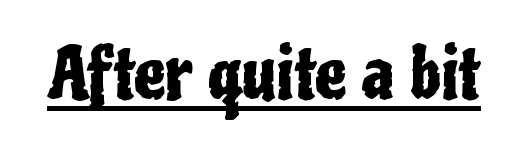
The image shows 70 px condensed sans-serif type, upright; set normal letter spacing, underlined; low stroke contrast and a medium x-height.
